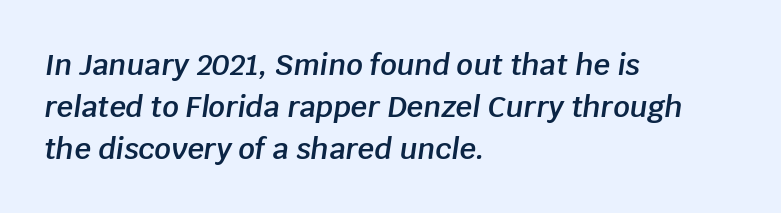
Normally led — the rows are evenly, conventionally spaced. There is no visible air inserted between adjacent glyphs. Bold? Not quite — semibold, heavier than regular but stopping short. The baseline area is clear. The lettering tilts uniformly, giving the passage an italic look.
